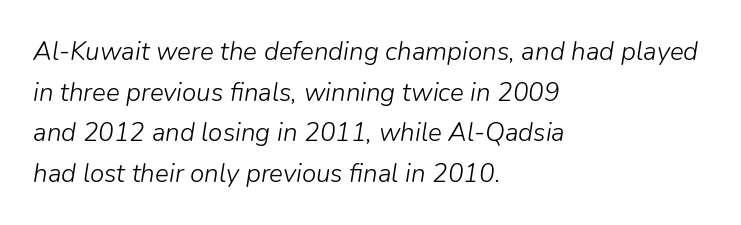
Tracking value appears to be zero — textbook default spacing. Does the copy run flush right? No — it runs flush left. Stems here are at most as thick as an everyday book face. Rendered with sloped, italic letterforms.
